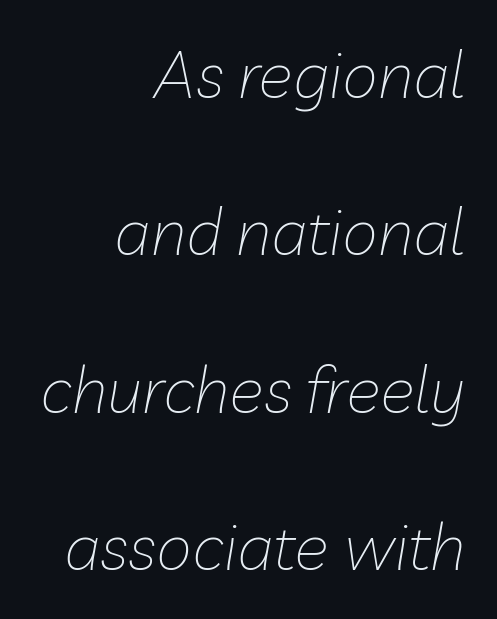
Q: Is the text bold? A: No.
Q: Is the text italic (slanted)? A: Yes, it leans right by about 10 degrees.
Q: Is the text underlined? A: No.
Q: How is the paragraph aligned? A: Right-aligned.
Q: Is the spacing between letters normal or unusually wide? A: Normal.
Q: Is the spacing between lines tight, normal or loose? A: Loose.
Q: Width (condensed, normal, or wide)? A: Normal.
Q: Stroke contrast? A: Low.
Q: x-height? A: Medium.
Q: Monospaced? A: No.
